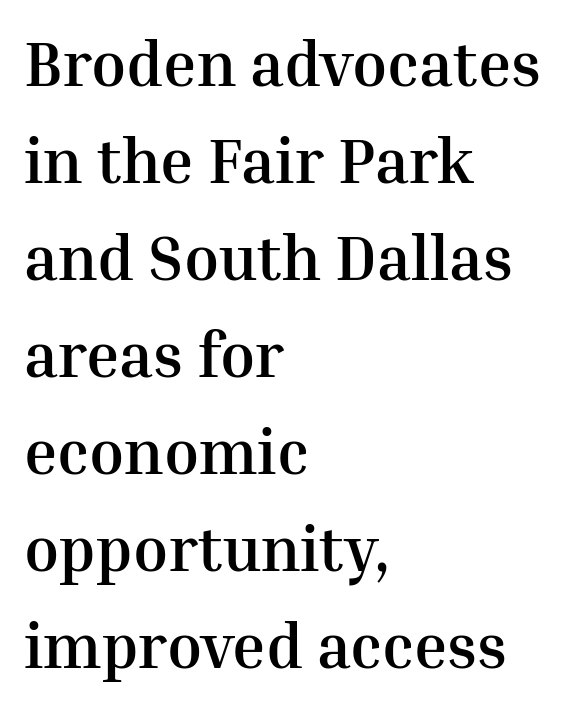
Q: Is the text bold? A: Yes.
Q: Is the text italic (slanted)? A: No, it is upright.
Q: Is the typeface a serif or a sans-serif typeface? A: Serif.
Q: Is the text underlined? A: No.
Q: How is the paragraph aligned? A: Left-aligned.
Q: Is the spacing between letters normal or unusually wide? A: Normal.
Q: Is the spacing between lines tight, normal or loose? A: Normal.
Q: Width (condensed, normal, or wide)? A: Normal.
Q: Stroke contrast? A: Medium.
Q: x-height? A: Medium.
Q: Monospaced? A: No.
